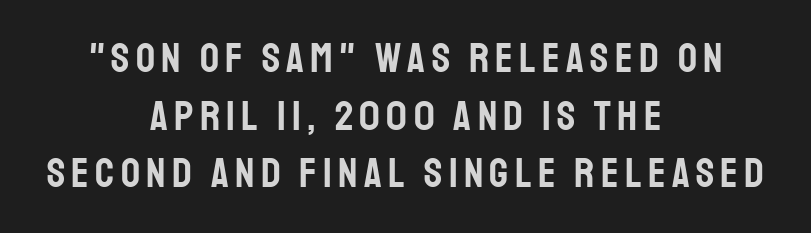
{"serif": "no", "italic": "no", "width": "condensed", "stroke_contrast": "low", "x_height": "large", "monospaced": "no", "underline": "no", "align": "center", "line_spacing": "normal", "line_spacing_ratio": 1.37, "glyph_px": 42}
